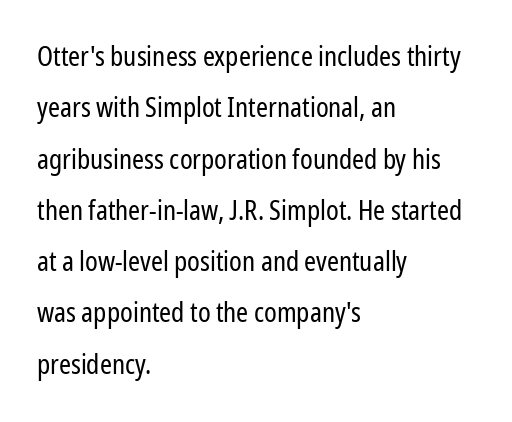
The image shows 27 px text type, upright; set left-aligned, loose line spacing (1.9x), normal letter spacing, not underlined.
